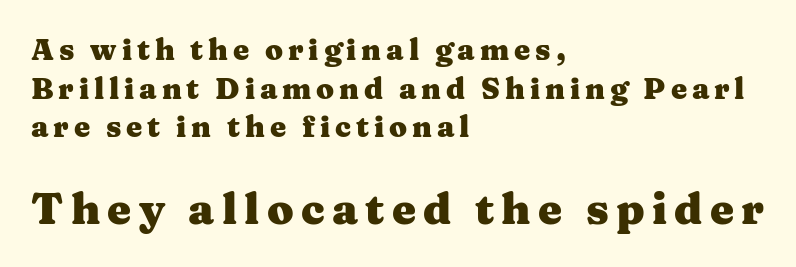
Q: Is the text bold? A: Yes.
Q: Is the text italic (slanted)? A: No, it is upright.
Q: Is the typeface a serif or a sans-serif typeface? A: Serif.
Q: Is the text underlined? A: No.
Q: How is the paragraph aligned? A: Left-aligned.
Q: Is the spacing between lines tight, normal or loose? A: Normal.
Q: Which block of text is set in a larger size, the first (top) or the second (bottom)? A: The second (bottom) one.
Q: Width (condensed, normal, or wide)? A: Wide.
Q: Stroke contrast? A: Medium.
Q: x-height? A: Medium.
Q: Monospaced? A: No.
